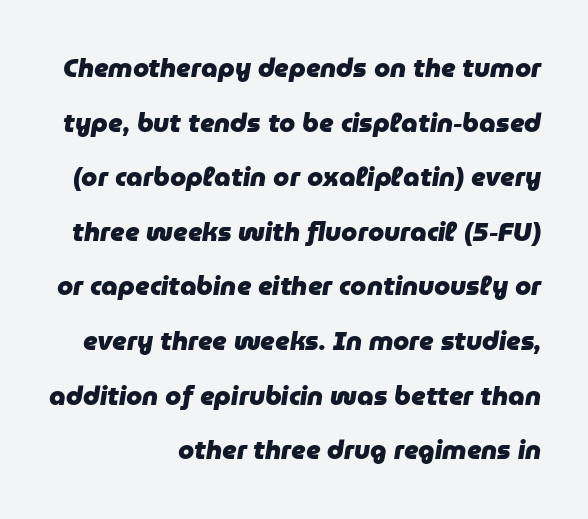
Q: Is the text bold? A: Yes.
Q: Is the text italic (slanted)? A: Yes, it leans right by about 9 degrees.
Q: Is the text underlined? A: No.
Q: Is the spacing between letters normal or unusually wide? A: Normal.
Q: Is the spacing between lines tight, normal or loose? A: Loose.
